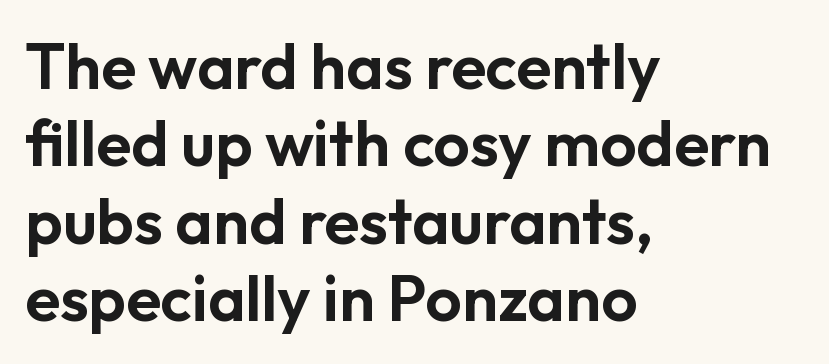
{"serif": "no", "italic": "no", "width": "normal", "stroke_contrast": "low", "x_height": "medium", "monospaced": "no", "underline": "no", "align": "left", "line_spacing_ratio": 1.21, "letter_spacing": "normal", "letter_spacing_em": 0.0, "glyph_px": 64}
